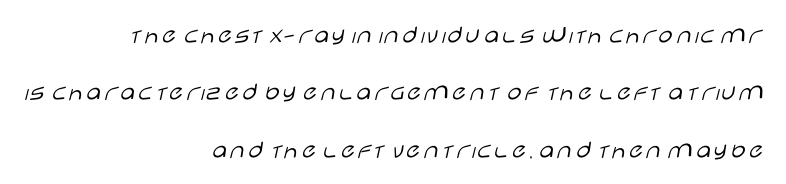
These lines stand farther apart than default settings would place them. Summary of weight: not heavy and not bold. Where is the straight margin? On the right. Check under the words: just untouched page.
